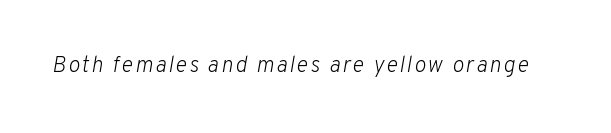
{"italic": "yes", "lean": "right", "slant_degrees": 10, "bold": "no", "underline": "no", "glyph_px": 22}
